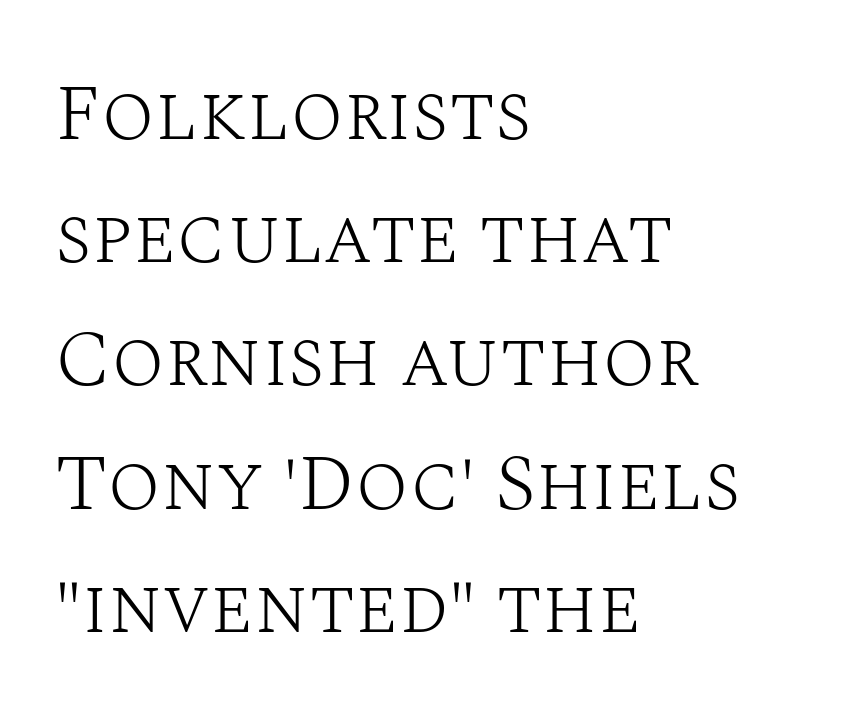
{"serif": "yes", "italic": "no", "bold": "no", "weight": "light", "width": "normal", "stroke_contrast": "medium", "x_height": "large", "monospaced": "no", "underline": "no", "align": "left", "line_spacing": "normal", "line_spacing_ratio": 1.56, "letter_spacing": "normal", "letter_spacing_em": 0.0, "glyph_px": 79}
